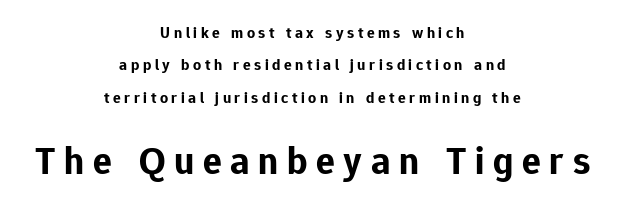
{"serif": "no", "italic": "no", "bold": "yes", "weight": "bold", "width": "normal", "stroke_contrast": "low", "x_height": "medium", "monospaced": "no", "underline": "no", "align": "center", "line_spacing": "loose", "line_spacing_ratio": 2.02, "letter_spacing": "wide", "letter_spacing_em": 0.22, "larger_block": "second", "size_ratio": 2.44, "glyph_px": 39}
